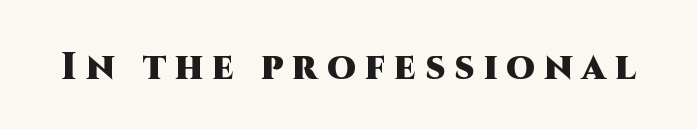
Its strokes are broad and dark, the hallmark of bold type. Each letter keeps its own natural width here, so spacing adapts to shape. The type is letterspaced generously, with wide tracking. Underline: absent.
